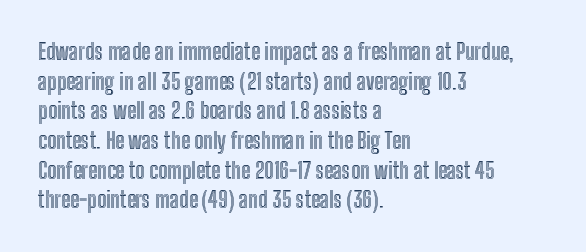
Q: Is the text italic (slanted)? A: No, it is upright.
Q: Is the text underlined? A: No.
Q: How is the paragraph aligned? A: Left-aligned.
Q: Is the spacing between letters normal or unusually wide? A: Normal.
Q: Is the spacing between lines tight, normal or loose? A: Normal.
